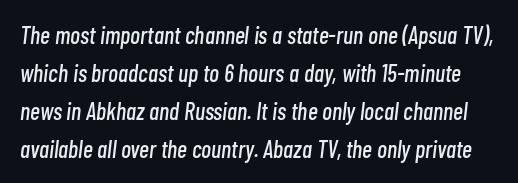
The image shows 24 px text type, italic (leaning right); set normal line spacing (1.58x), normal letter spacing, not underlined.
